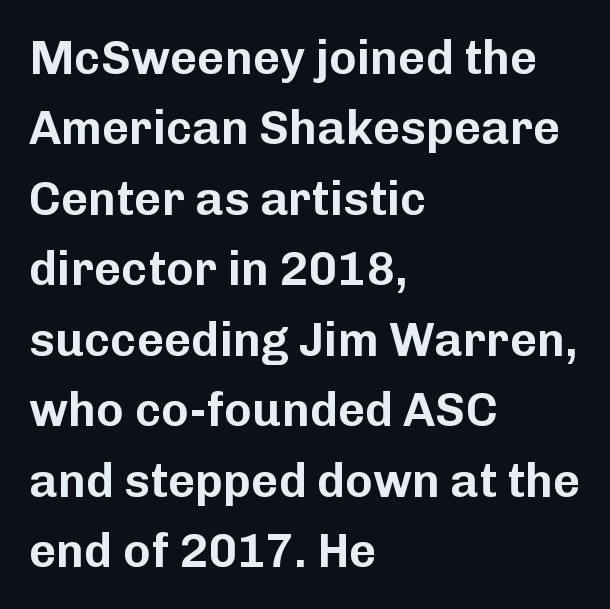
{"serif": "no", "italic": "no", "width": "normal", "stroke_contrast": "low", "x_height": "medium", "monospaced": "no", "underline": "no", "align": "left", "line_spacing": "normal", "line_spacing_ratio": 1.5, "letter_spacing": "normal", "letter_spacing_em": 0.0, "glyph_px": 47}
